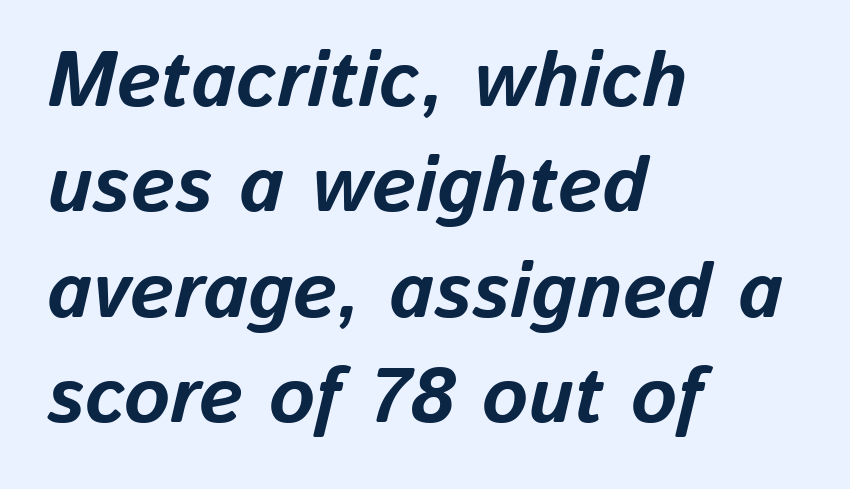
{"italic": "yes", "lean": "right", "slant_degrees": 13, "bold": "yes", "weight": "bold", "width": "normal", "stroke_contrast": "low", "x_height": "medium", "monospaced": "no", "underline": "no", "align": "left", "line_spacing": "normal", "line_spacing_ratio": 1.35, "letter_spacing": "normal", "letter_spacing_em": 0.0, "glyph_px": 78}
